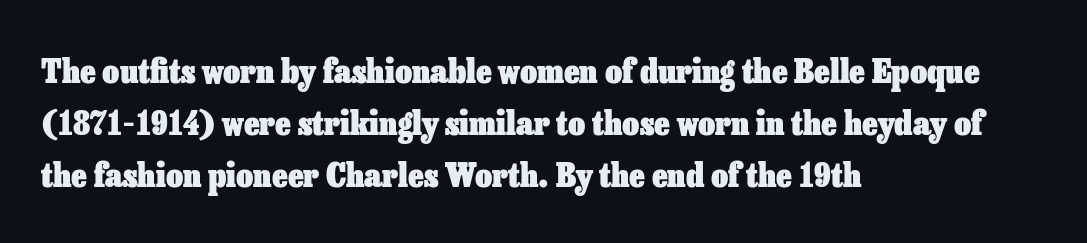
The image shows 33 px heavy type, upright; set left-aligned, normal line spacing (1.57x), normal letter spacing, not underlined; low stroke contrast and a medium x-height.
